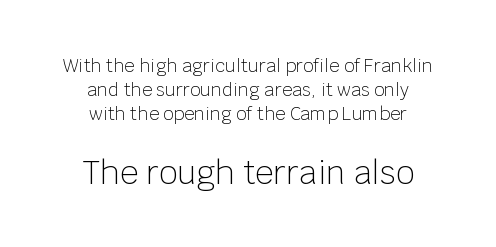
The image shows 32 px light sans-serif type, upright; set centered, normal line spacing (1.34x), normal letter spacing, not underlined; the second (bottom) block is 1.78x larger; low stroke contrast and a large x-height.
